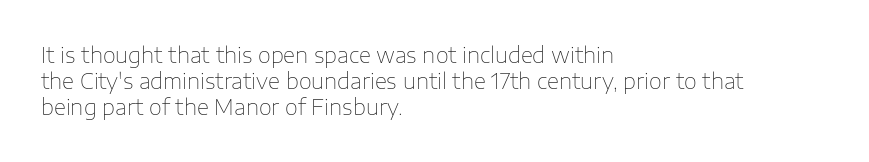
The image shows 21 px text type, upright; set left-aligned, line spacing 1.24x, normal letter spacing, not underlined.
